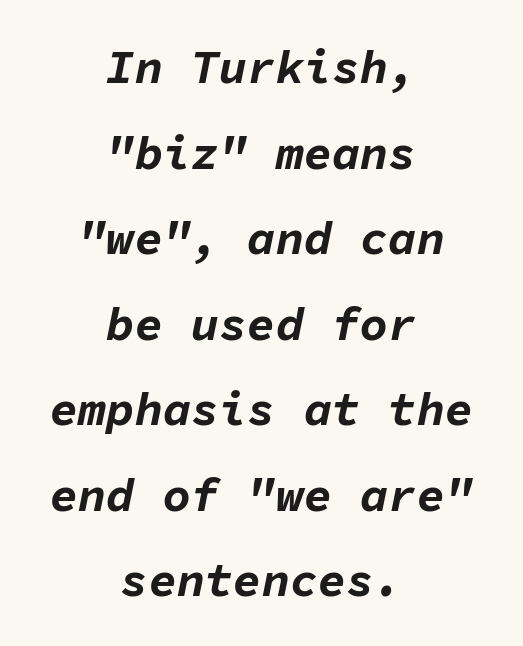
The letterforms sit shoulder to shoulder at normal distance. A clean baseline with only descenders dipping below it. Would a proofreader flag this as italicized? Yes. Monospaced: the letters line up in strict vertical columns.
